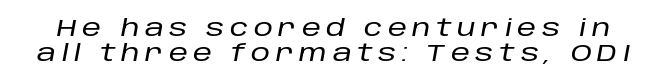
Q: Is the text italic (slanted)? A: Yes, it leans right by about 10 degrees.
Q: Is the text underlined? A: No.
Q: Is the spacing between letters normal or unusually wide? A: Unusually wide.
Q: Is the spacing between lines tight, normal or loose? A: Tight.
